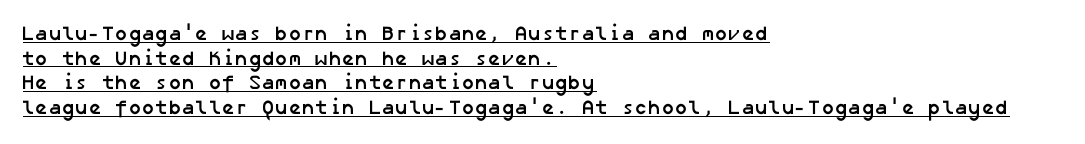
Q: Is the text bold? A: Yes.
Q: Is the text underlined? A: Yes.
Q: How is the paragraph aligned? A: Left-aligned.
Q: Is the spacing between letters normal or unusually wide? A: Normal.
